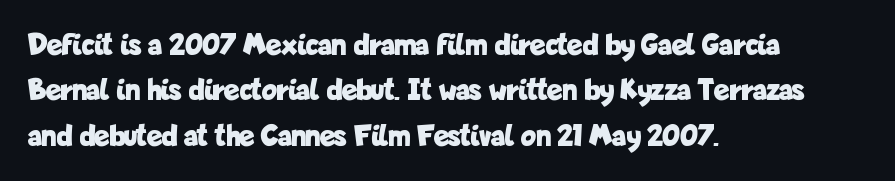
{"serif": "no", "italic": "no", "bold": "yes", "weight": "bold", "width": "condensed", "stroke_contrast": "low", "x_height": "medium", "monospaced": "no", "underline": "no", "align": "left", "line_spacing": "normal", "line_spacing_ratio": 1.46, "letter_spacing": "normal", "letter_spacing_em": 0.0, "glyph_px": 31}
